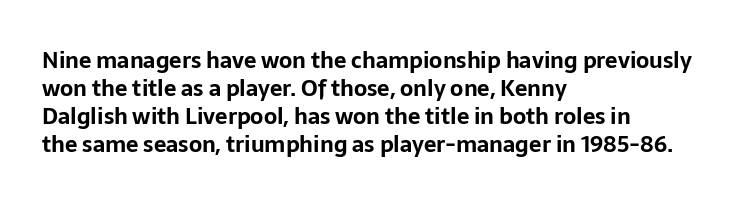
The image shows 22 px bold type, upright; set left-aligned, normal line spacing (1.28x), normal letter spacing, not underlined.
